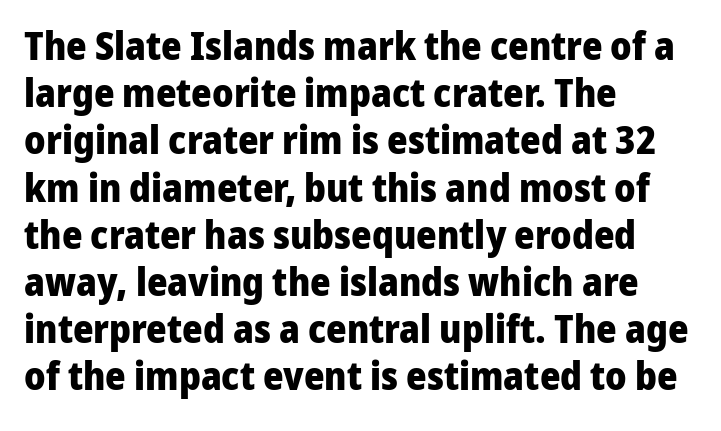
{"serif": "no", "italic": "no", "bold": "yes", "weight": "heavy", "width": "normal", "stroke_contrast": "low", "x_height": "medium", "monospaced": "no", "underline": "no", "align": "left", "line_spacing_ratio": 1.21, "letter_spacing": "normal", "letter_spacing_em": 0.0, "glyph_px": 39}
